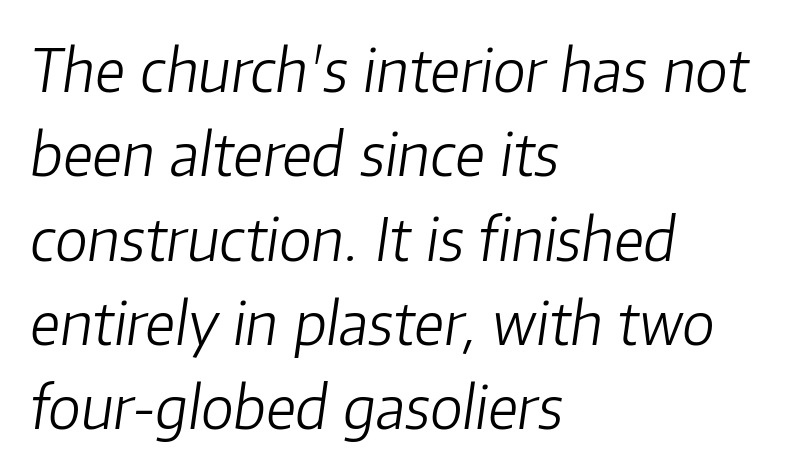
A bare baseline throughout the passage. Does the lettering tilt? It does — this is italic. The rag falls on the right side of this text block. Here the designer chose a conventional face with non-uniform glyph widths. No heavy texture on the line: the type isn't bold. No extra tracking has been applied to these lines.
